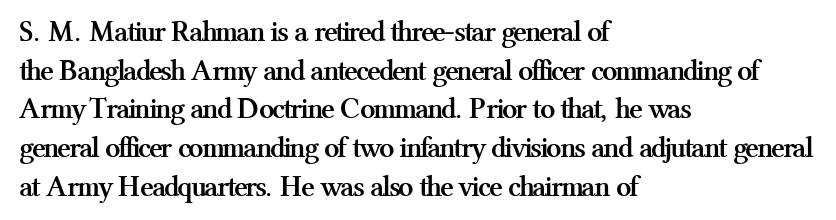
The type is set solid horizontally, with unmodified tracking. If you measured baseline to baseline, you'd find a middling distance. A roman cut, with each character standing at attention. Stroke terminals: seriffed. The ragged edge is on the right, which tells us the setting is flush left.
